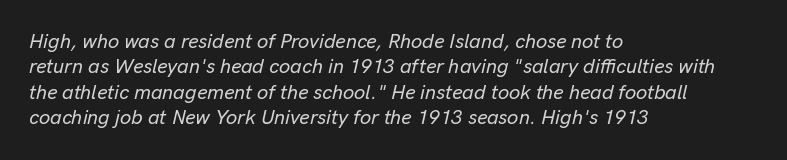
{"italic": "yes", "lean": "right", "slant_degrees": 13, "underline": "no", "align": "left", "line_spacing": "normal", "line_spacing_ratio": 1.27, "letter_spacing": "normal", "letter_spacing_em": 0.0, "glyph_px": 20}
